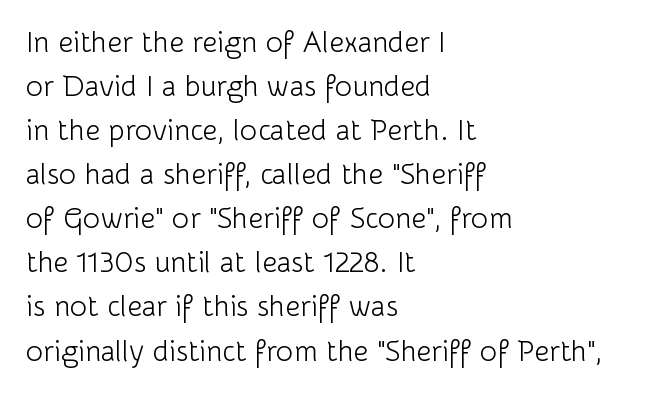
This sample has the flowing, uneven cadence of proportional lettering. Rule under the text: the space is simply empty. Unbolded letterforms with no extra heft. Whoever set this chose a conventional vertical rhythm. The rendering keeps characters at their native spacing. Do the letters lean? They stand straight.
